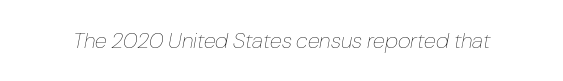
The image shows 22 px text type, italic (leaning right); set normal letter spacing, not underlined.
